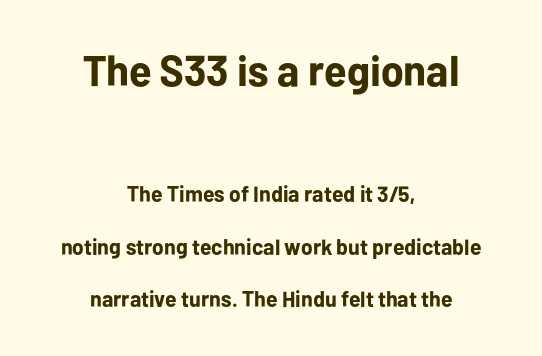
The image shows 43 px bold sans-serif type, upright; set centered, loose line spacing (2.39x), normal letter spacing, not underlined; the first (top) block is 1.95x larger; low stroke contrast and a medium x-height.
